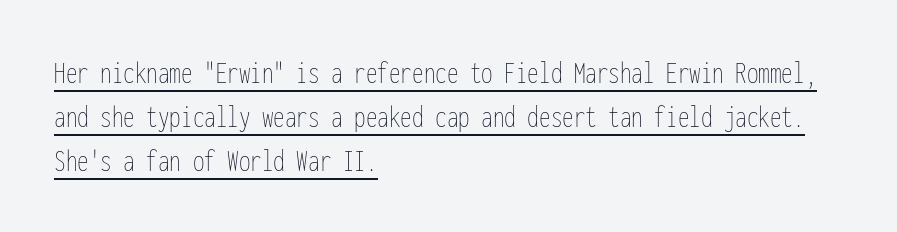
Each word holds together tightly as a unit, with standard inter-letter gaps. The letters march in equal steps, a hallmark of fixed-pitch type. Glance below the letters and you will spot a drawn line. Stem width sits at or under what a default text font uses. In terms of posture, this sample is upright. The passage shown stacks its lines at a standard gap.
